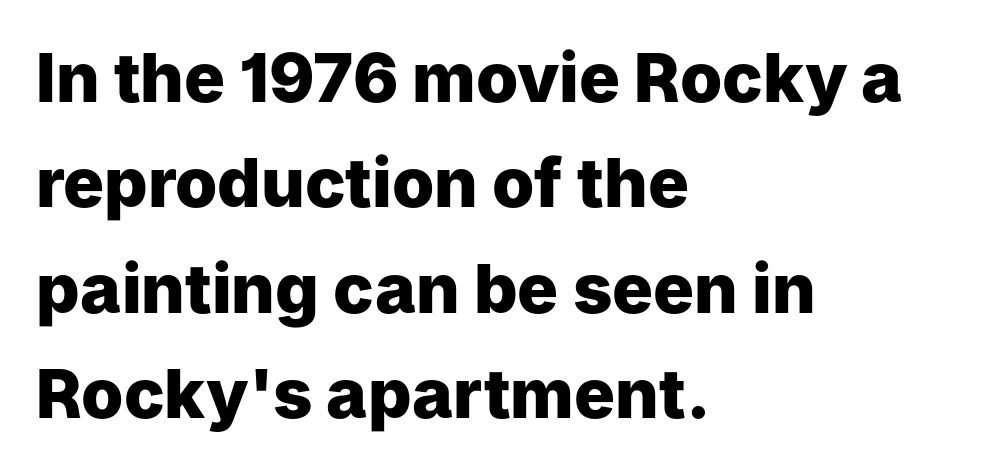
{"serif": "no", "italic": "no", "bold": "yes", "weight": "heavy", "width": "normal", "stroke_contrast": "low", "x_height": "medium", "monospaced": "no", "underline": "no", "align": "left", "line_spacing": "normal", "line_spacing_ratio": 1.55, "letter_spacing": "normal", "letter_spacing_em": 0.0, "glyph_px": 68}
